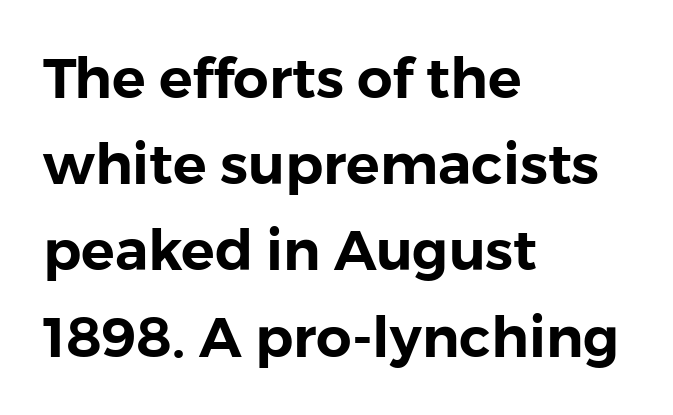
{"serif": "no", "italic": "no", "width": "normal", "stroke_contrast": "low", "x_height": "medium", "monospaced": "no", "underline": "no", "align": "left", "line_spacing": "normal", "line_spacing_ratio": 1.54, "letter_spacing": "normal", "letter_spacing_em": 0.0, "glyph_px": 56}
